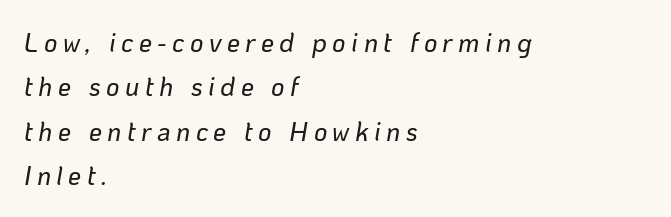
An italicized treatment has been applied to the whole sample. The rendering anchors every line to the left-hand side. The space directly below the letters is spotless. Between one letter and the next there's a generous, obvious gap.
